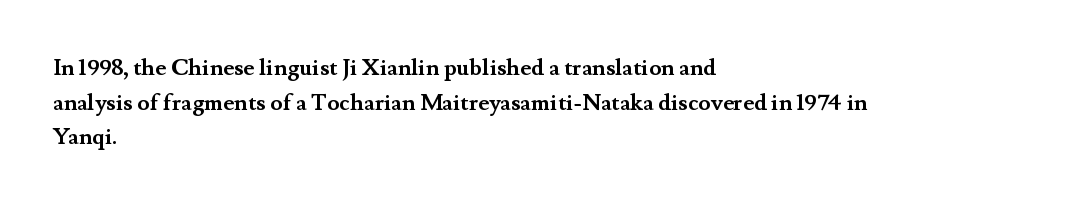
{"italic": "no", "bold": "yes", "underline": "no", "align": "left", "line_spacing": "normal", "line_spacing_ratio": 1.51, "letter_spacing": "normal", "letter_spacing_em": 0.0, "glyph_px": 23}
